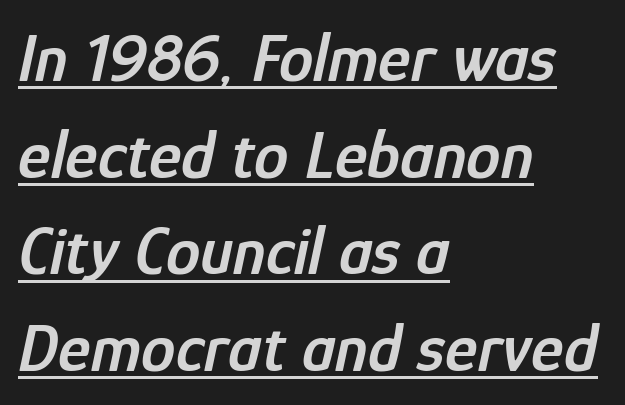
Q: Is the text bold? A: Semi-bold.
Q: Is the text italic (slanted)? A: Yes, it leans right by about 12 degrees.
Q: Is the text underlined? A: Yes.
Q: How is the paragraph aligned? A: Left-aligned.
Q: Is the spacing between letters normal or unusually wide? A: Normal.
Q: Is the spacing between lines tight, normal or loose? A: Normal.
Q: Width (condensed, normal, or wide)? A: Condensed.
Q: Stroke contrast? A: Low.
Q: x-height? A: Medium.
Q: Monospaced? A: No.
